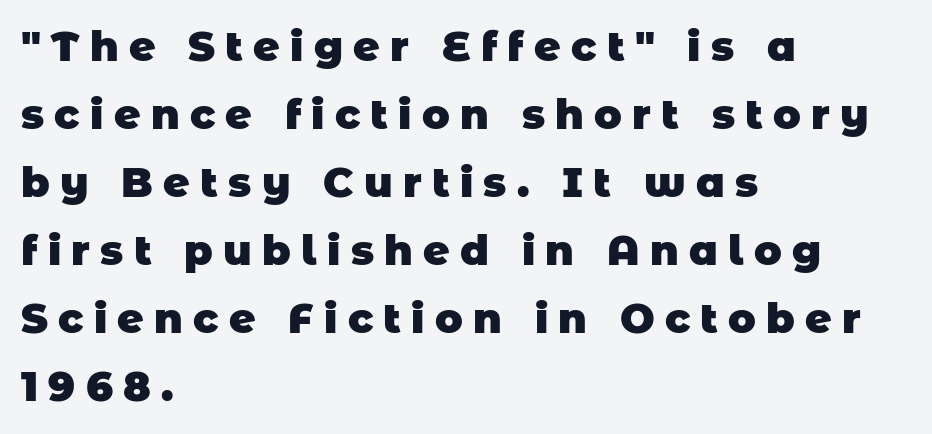
The gaps between neighbouring characters are conspicuously large. Plain, unruled lines of type. This sample has the flowing, uneven cadence of proportional lettering. Normally led — the rows are evenly, conventionally spaced. Emphasis by weight is at full strength: bold.
